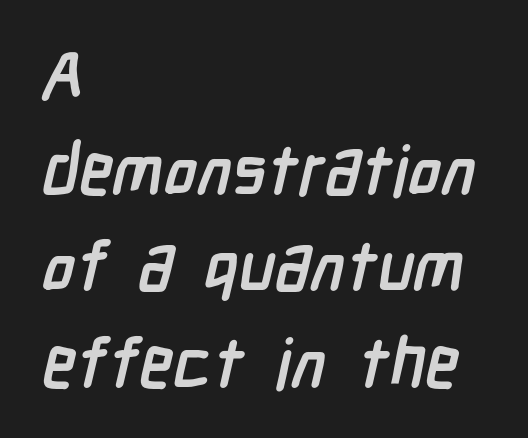
{"serif": "no", "bold": "yes", "weight": "semibold", "width": "condensed", "stroke_contrast": "low", "x_height": "medium", "monospaced": "no", "underline": "no", "align": "left", "line_spacing": "normal", "line_spacing_ratio": 1.4, "letter_spacing": "normal", "letter_spacing_em": 0.0, "glyph_px": 69}
